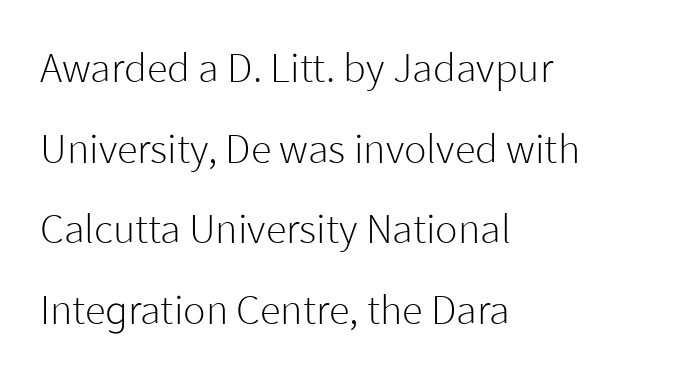
{"serif": "no", "italic": "no", "bold": "no", "weight": "light", "width": "normal", "stroke_contrast": "low", "x_height": "medium", "monospaced": "no", "underline": "no", "align": "left", "line_spacing": "loose", "line_spacing_ratio": 1.92, "letter_spacing": "normal", "letter_spacing_em": 0.0, "glyph_px": 42}
